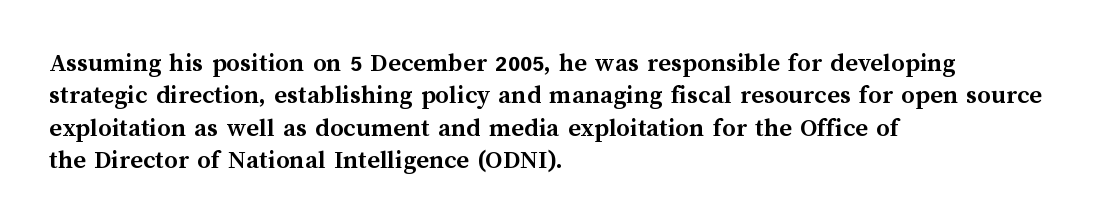
The image shows 27 px bold type, upright; set left-aligned, line spacing 1.2x, normal letter spacing, not underlined.
